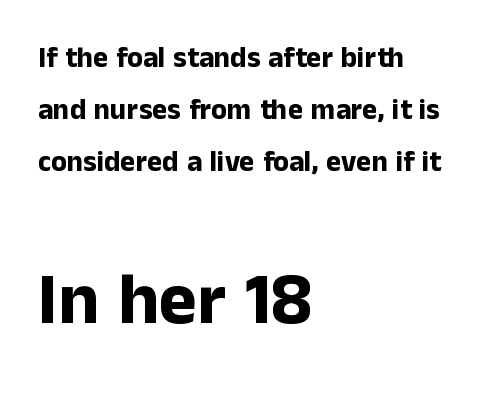
Q: Is the text bold? A: Yes.
Q: Is the text italic (slanted)? A: No, it is upright.
Q: Is the typeface a serif or a sans-serif typeface? A: Sans-serif.
Q: Is the text underlined? A: No.
Q: How is the paragraph aligned? A: Left-aligned.
Q: Is the spacing between letters normal or unusually wide? A: Normal.
Q: Which block of text is set in a larger size, the first (top) or the second (bottom)? A: The second (bottom) one.
Q: Width (condensed, normal, or wide)? A: Normal.
Q: Stroke contrast? A: Low.
Q: x-height? A: Medium.
Q: Monospaced? A: No.
